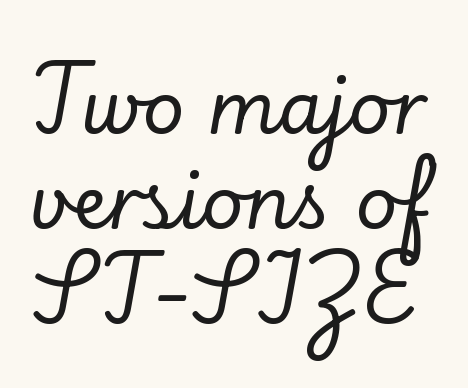
{"serif": "yes", "width": "normal", "stroke_contrast": "low", "x_height": "small", "monospaced": "no", "underline": "no", "line_spacing": "normal", "line_spacing_ratio": 1.3, "letter_spacing": "normal", "letter_spacing_em": 0.0, "glyph_px": 73}
